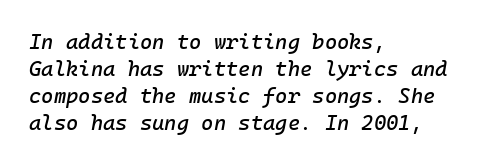
The image shows 21 px text type, italic (leaning right); set left-aligned, normal line spacing (1.29x), normal letter spacing, not underlined.
